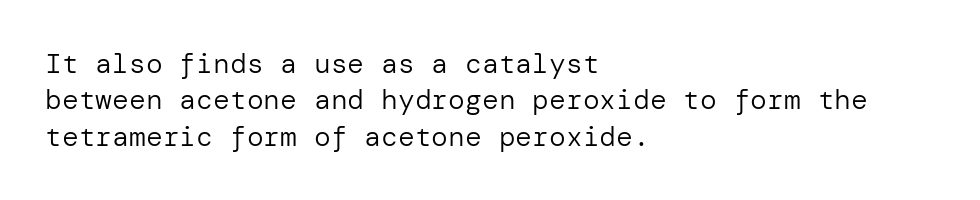
{"serif": "no", "italic": "no", "bold": "no", "weight": "regular", "width": "normal", "stroke_contrast": "low", "x_height": "medium", "underline": "no", "align": "left", "line_spacing": "normal", "line_spacing_ratio": 1.3, "letter_spacing": "normal", "letter_spacing_em": 0.0, "glyph_px": 28}
